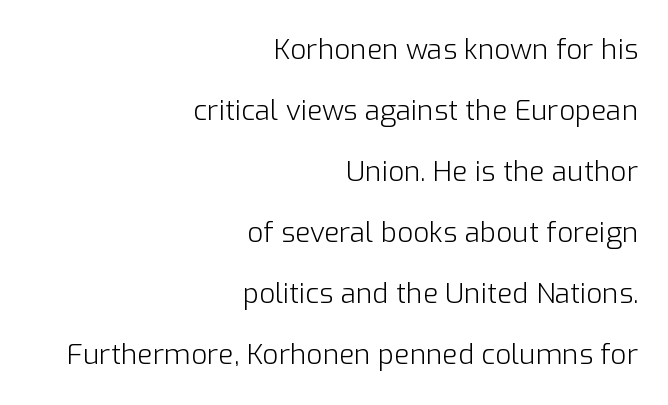
The image shows 28 px light sans-serif type, upright; set right-aligned, loose line spacing (2.18x), normal letter spacing, not underlined; low stroke contrast and a medium x-height.
